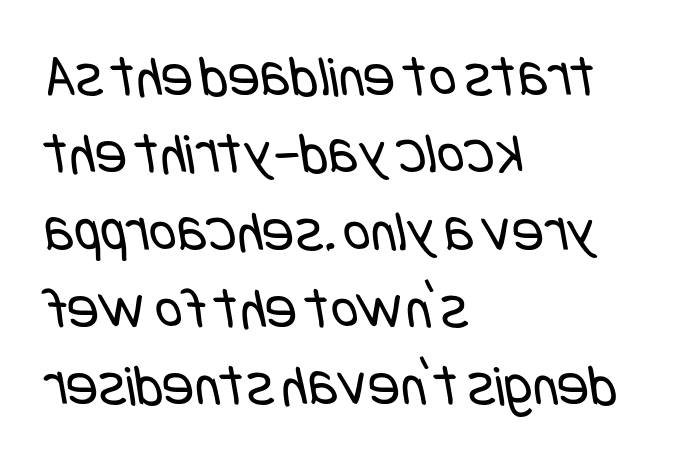
The image shows 59 px regular-weight, condensed sans-serif type; set left-aligned, normal line spacing (1.31x), normal letter spacing, not underlined; low stroke contrast and a large x-height.
